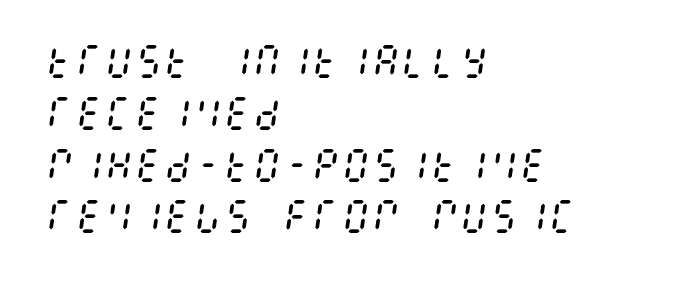
The image shows 37 px regular-weight, condensed type, italic (leaning right); set left-aligned, normal line spacing (1.4x), normal letter spacing, not underlined; medium stroke contrast and a large x-height.
